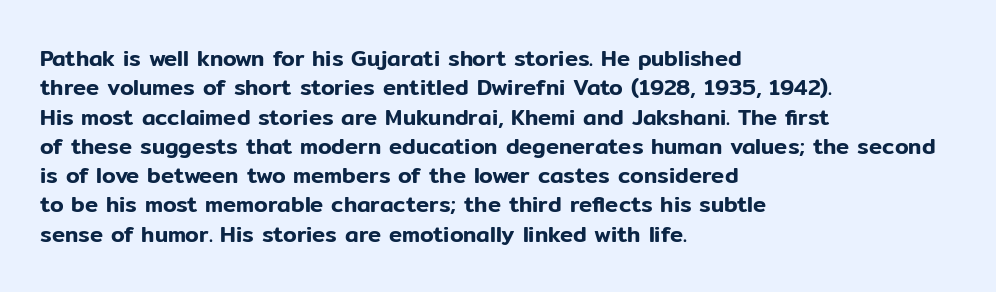
The image shows 22 px text type, upright; set left-aligned, normal line spacing (1.33x), normal letter spacing, not underlined.
